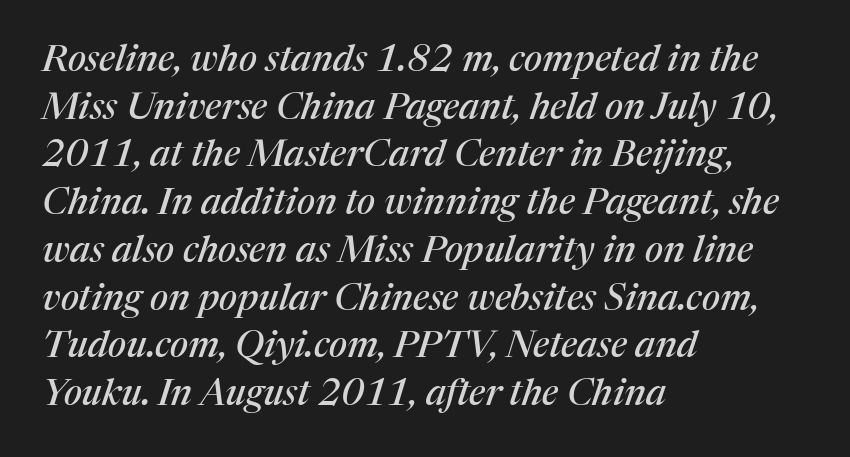
{"serif": "yes", "italic": "yes", "lean": "right", "slant_degrees": 17, "width": "normal", "stroke_contrast": "medium", "x_height": "medium", "monospaced": "no", "underline": "no", "align": "left", "line_spacing": "normal", "line_spacing_ratio": 1.29, "letter_spacing": "normal", "letter_spacing_em": 0.0, "glyph_px": 37}
